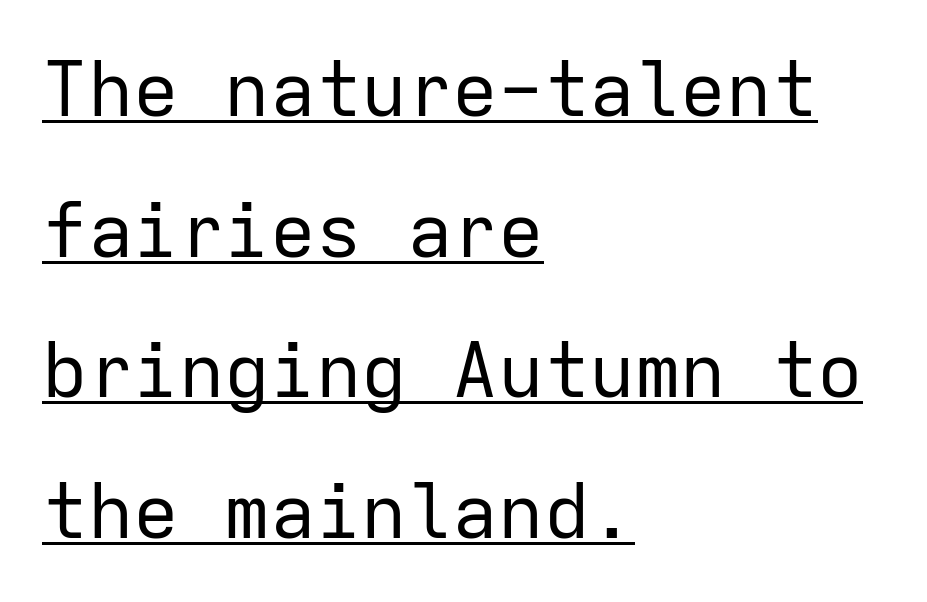
The image shows 76 px regular-weight sans-serif type, upright, monospaced; set left-aligned, line spacing 1.85x, normal letter spacing, underlined; low stroke contrast and a medium x-height.
